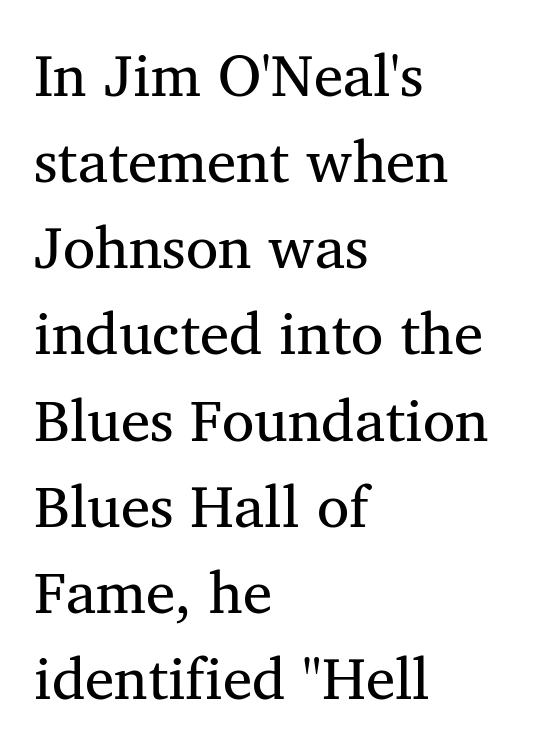
{"serif": "yes", "italic": "no", "bold": "no", "weight": "regular", "width": "normal", "stroke_contrast": "medium", "x_height": "medium", "monospaced": "no", "underline": "no", "align": "left", "line_spacing": "normal", "line_spacing_ratio": 1.46, "letter_spacing": "normal", "letter_spacing_em": 0.0, "glyph_px": 59}
